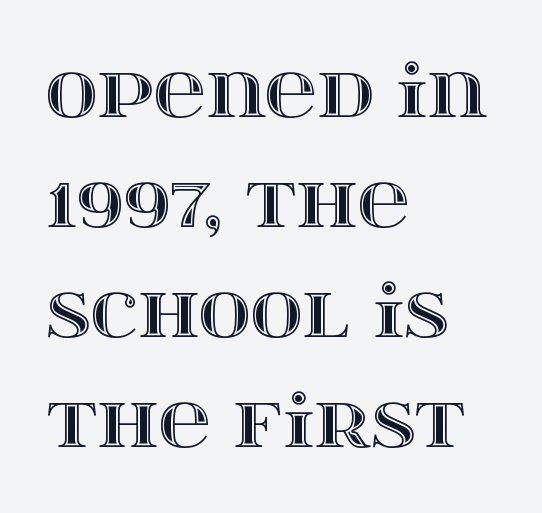
Q: Is the text italic (slanted)? A: No, it is upright.
Q: Is the text underlined? A: No.
Q: How is the paragraph aligned? A: Left-aligned.
Q: Is the spacing between letters normal or unusually wide? A: Normal.
Q: Is the spacing between lines tight, normal or loose? A: Normal.
Q: Width (condensed, normal, or wide)? A: Wide.
Q: x-height? A: Large.
Q: Monospaced? A: No.
